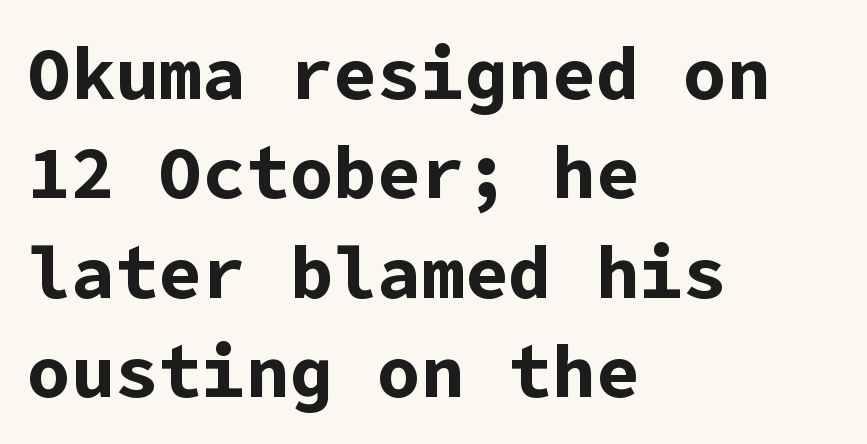
Q: Is the text bold? A: Yes.
Q: Is the text italic (slanted)? A: No, it is upright.
Q: Is the typeface a serif or a sans-serif typeface? A: Sans-serif.
Q: Is the text underlined? A: No.
Q: How is the paragraph aligned? A: Left-aligned.
Q: Is the spacing between letters normal or unusually wide? A: Normal.
Q: Is the spacing between lines tight, normal or loose? A: Normal.
Q: Width (condensed, normal, or wide)? A: Normal.
Q: Stroke contrast? A: Low.
Q: x-height? A: Medium.
